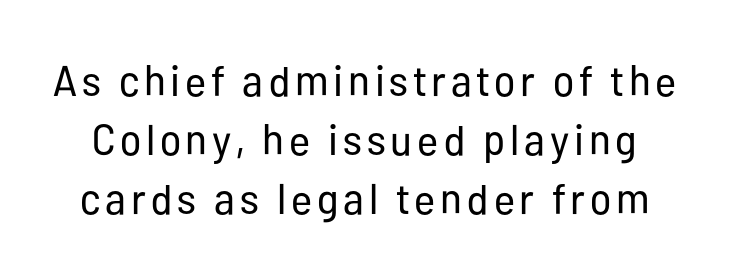
You could not count columns in this text — the font is proportionally spaced. Notice how descenders clear the ascenders below comfortably — that's standard leading. Lines of text with bare space underneath. This rendering employs a face without finishing strokes, i.e., a sans-serif.
